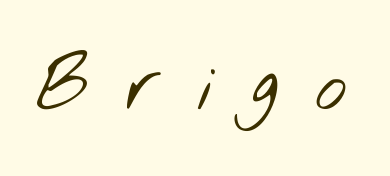
Note: no serifs on the glyphs. Stroke mass is kept to a normal reading level or below. These lines are rendered in a variable-pitch font. Only glyphs here, with clear space below each row. Characters follow at a spacing far wider than the type designer built in.
